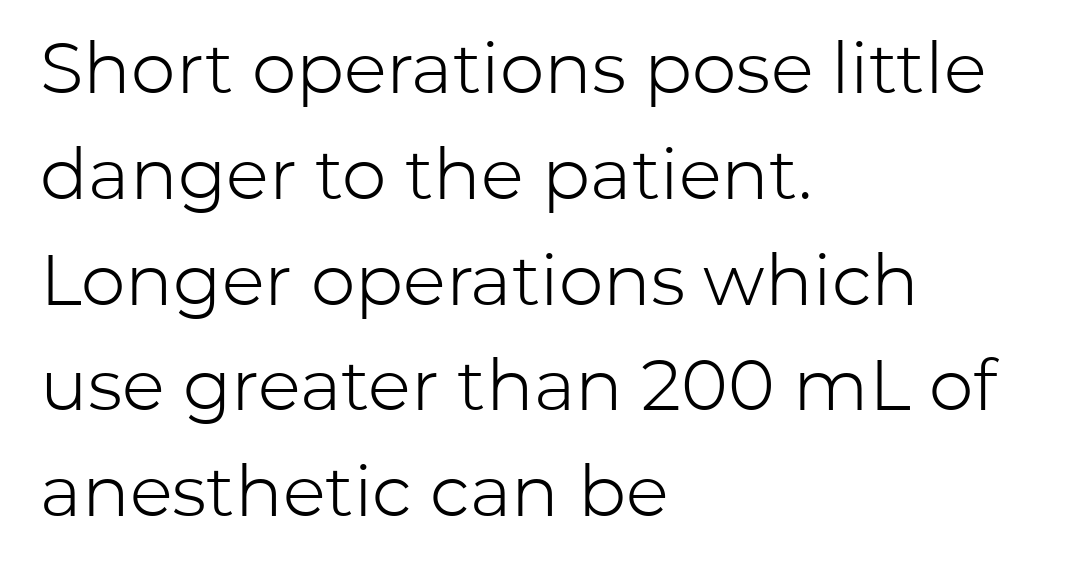
The image shows 71 px light sans-serif type, upright; set left-aligned, normal line spacing (1.49x), normal letter spacing, not underlined; low stroke contrast and a medium x-height.
